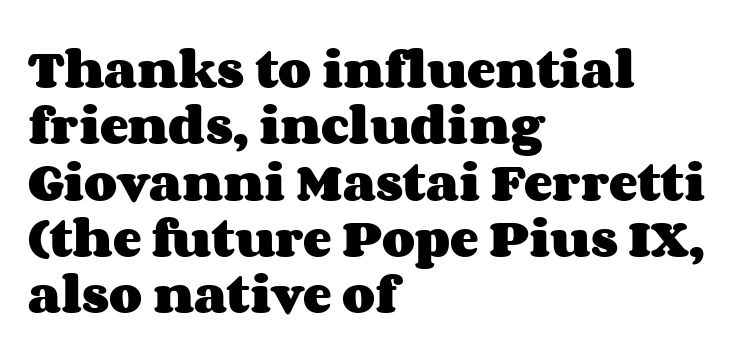
Q: Is the text bold? A: Yes.
Q: Is the text italic (slanted)? A: No, it is upright.
Q: Is the text underlined? A: No.
Q: How is the paragraph aligned? A: Left-aligned.
Q: Is the spacing between letters normal or unusually wide? A: Normal.
Q: Is the spacing between lines tight, normal or loose? A: Normal.
Q: Width (condensed, normal, or wide)? A: Wide.
Q: Stroke contrast? A: Medium.
Q: x-height? A: Large.
Q: Monospaced? A: No.
